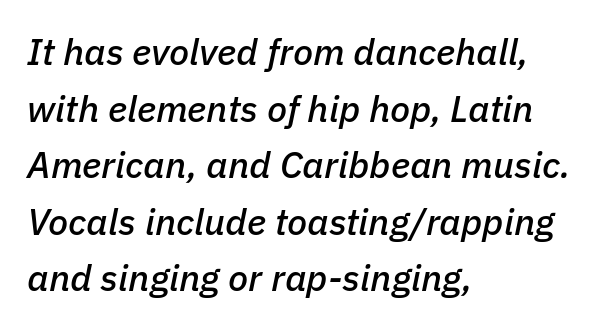
{"italic": "yes", "lean": "right", "slant_degrees": 11, "width": "normal", "stroke_contrast": "low", "x_height": "medium", "monospaced": "no", "underline": "no", "align": "left", "line_spacing": "normal", "line_spacing_ratio": 1.53, "letter_spacing": "normal", "letter_spacing_em": 0.0, "glyph_px": 37}
